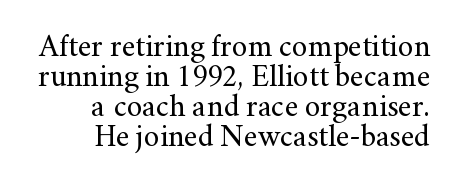
Q: Is the text bold? A: No.
Q: Is the text italic (slanted)? A: No, it is upright.
Q: Is the typeface a serif or a sans-serif typeface? A: Serif.
Q: Is the text underlined? A: No.
Q: Is the spacing between letters normal or unusually wide? A: Normal.
Q: Is the spacing between lines tight, normal or loose? A: Tight.
Q: Width (condensed, normal, or wide)? A: Normal.
Q: Stroke contrast? A: Medium.
Q: x-height? A: Small.
Q: Monospaced? A: No.
